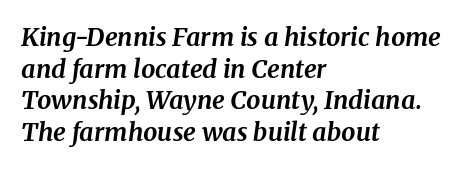
The image shows 25 px bold type, italic (leaning right); set left-aligned, normal line spacing (1.27x), normal letter spacing, not underlined.
